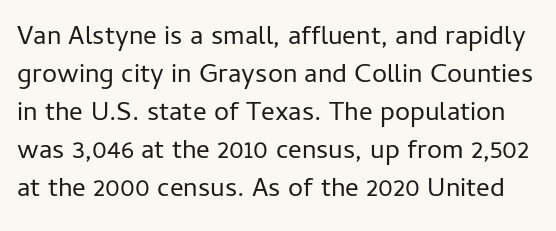
{"italic": "no", "bold": "no", "underline": "no", "line_spacing": "normal", "line_spacing_ratio": 1.41, "letter_spacing": "normal", "letter_spacing_em": 0.0, "glyph_px": 27}
